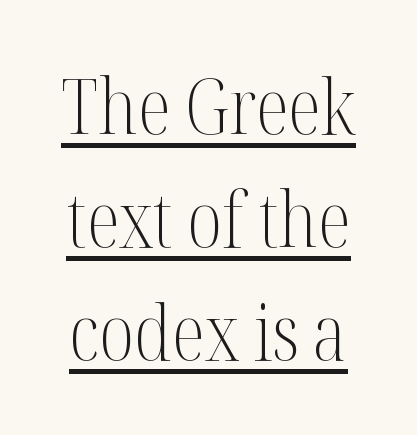
{"serif": "yes", "italic": "no", "bold": "no", "weight": "light", "width": "condensed", "stroke_contrast": "medium", "x_height": "medium", "monospaced": "no", "underline": "yes", "line_spacing": "normal", "line_spacing_ratio": 1.47, "letter_spacing": "normal", "letter_spacing_em": 0.0, "glyph_px": 77}
